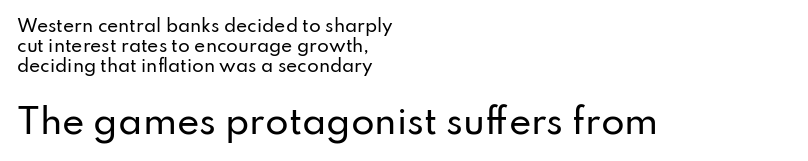
{"serif": "no", "italic": "no", "width": "normal", "stroke_contrast": "low", "x_height": "small", "monospaced": "no", "underline": "no", "align": "left", "line_spacing_ratio": 1.18, "letter_spacing": "normal", "letter_spacing_em": 0.0, "larger_block": "second", "size_ratio": 2.0, "glyph_px": 34}
